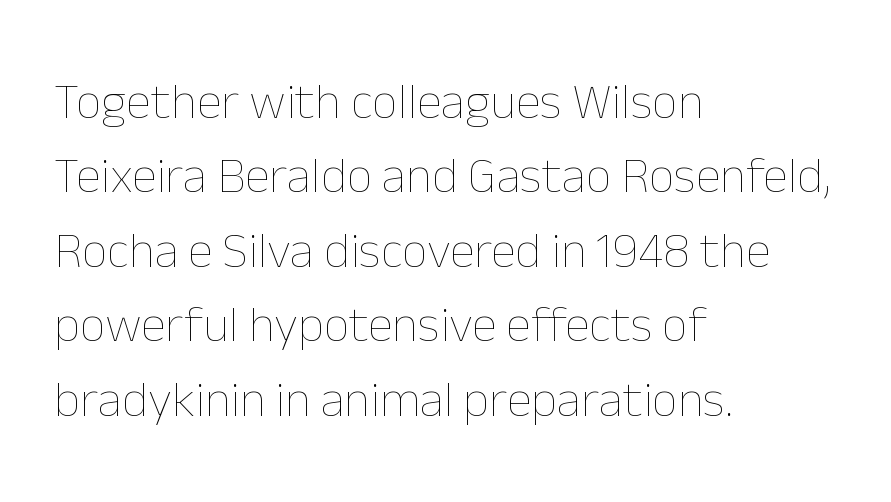
The image shows 51 px thin type, upright; set left-aligned, normal line spacing (1.46x), normal letter spacing, not underlined; low stroke contrast and a medium x-height.
